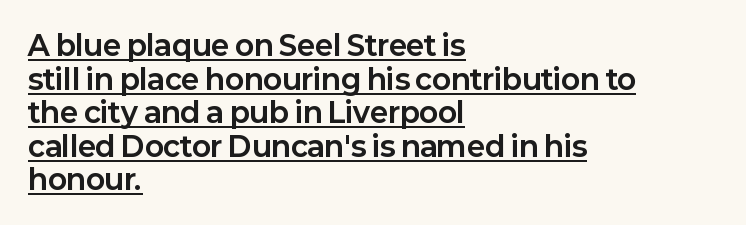
The image shows 28 px bold sans-serif type, upright; set left-aligned, line spacing 1.2x, normal letter spacing, underlined; low stroke contrast and a medium x-height.
